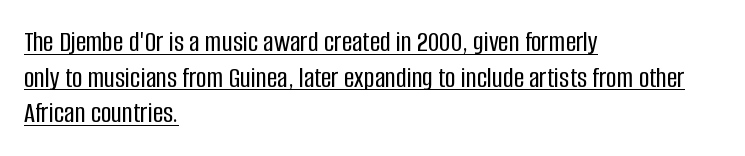
Font category for this specimen: sans-serif. This is the regular roman posture of the typeface. The face used here is proportionally spaced, like ordinary book or web type. In CSS terms this would be text-align: left. Quick note: underline on. Does extra space separate the letters? No, they use regular spacing.
